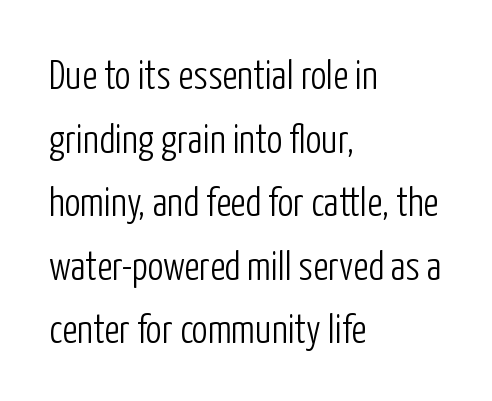
Q: Is the text bold? A: No.
Q: Is the text italic (slanted)? A: No, it is upright.
Q: Is the typeface a serif or a sans-serif typeface? A: Sans-serif.
Q: Is the text underlined? A: No.
Q: How is the paragraph aligned? A: Left-aligned.
Q: Is the spacing between letters normal or unusually wide? A: Normal.
Q: Is the spacing between lines tight, normal or loose? A: Normal.
Q: Width (condensed, normal, or wide)? A: Condensed.
Q: Stroke contrast? A: Low.
Q: x-height? A: Medium.
Q: Monospaced? A: No.
